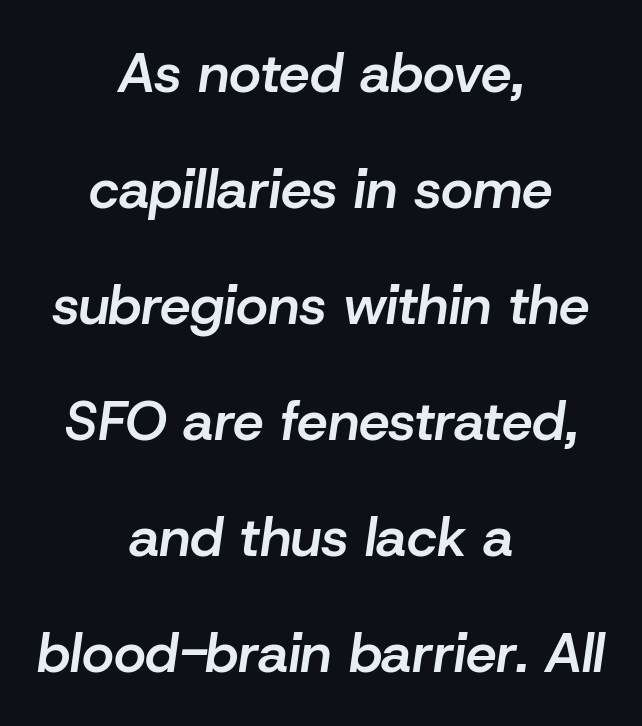
The image shows 55 px semibold type, italic (leaning right); set centered, loose line spacing (2.11x), normal letter spacing, not underlined; low stroke contrast and a medium x-height.
